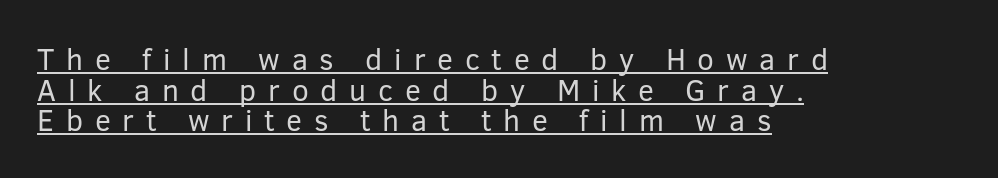
Q: Is the text bold? A: No.
Q: Is the text italic (slanted)? A: No, it is upright.
Q: Is the typeface a serif or a sans-serif typeface? A: Sans-serif.
Q: Is the text underlined? A: Yes.
Q: How is the paragraph aligned? A: Left-aligned.
Q: Is the spacing between letters normal or unusually wide? A: Unusually wide.
Q: Is the spacing between lines tight, normal or loose? A: Tight.
Q: Width (condensed, normal, or wide)? A: Normal.
Q: Stroke contrast? A: Low.
Q: x-height? A: Medium.
Q: Monospaced? A: No.
